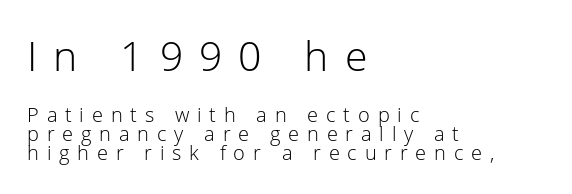
{"serif": "no", "italic": "no", "bold": "no", "weight": "light", "width": "normal", "stroke_contrast": "low", "x_height": "medium", "monospaced": "no", "underline": "no", "align": "left", "line_spacing": "tight", "line_spacing_ratio": 0.97, "letter_spacing": "wide", "letter_spacing_em": 0.39, "larger_block": "first", "size_ratio": 2.05, "glyph_px": 41}
